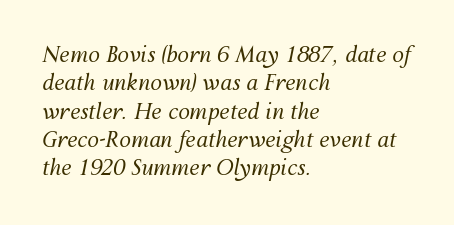
{"italic": "yes", "lean": "right", "slant_degrees": 12, "bold": "no", "underline": "no", "align": "left", "line_spacing": "normal", "line_spacing_ratio": 1.35, "letter_spacing": "normal", "letter_spacing_em": 0.0, "glyph_px": 21}
